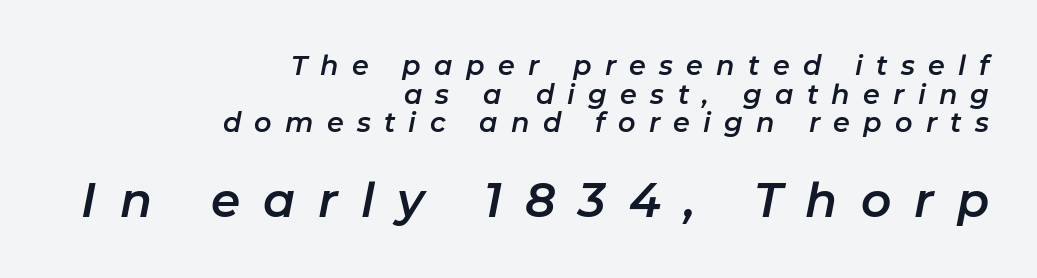
Q: Is the text italic (slanted)? A: Yes, it leans right by about 11 degrees.
Q: Is the text underlined? A: No.
Q: How is the paragraph aligned? A: Right-aligned.
Q: Is the spacing between letters normal or unusually wide? A: Unusually wide.
Q: Is the spacing between lines tight, normal or loose? A: Tight.
Q: Which block of text is set in a larger size, the first (top) or the second (bottom)? A: The second (bottom) one.
Q: Width (condensed, normal, or wide)? A: Normal.
Q: Stroke contrast? A: Low.
Q: x-height? A: Medium.
Q: Monospaced? A: No.
